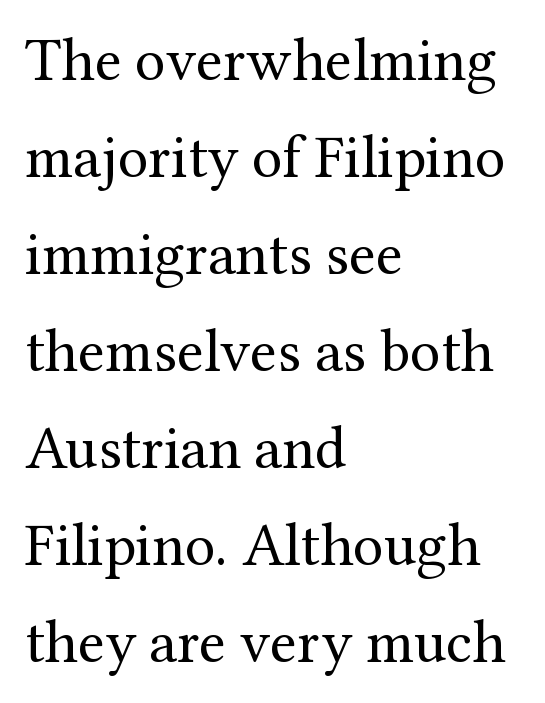
Q: Is the text bold? A: No.
Q: Is the text italic (slanted)? A: No, it is upright.
Q: Is the typeface a serif or a sans-serif typeface? A: Serif.
Q: Is the text underlined? A: No.
Q: How is the paragraph aligned? A: Left-aligned.
Q: Is the spacing between letters normal or unusually wide? A: Normal.
Q: Is the spacing between lines tight, normal or loose? A: Normal.
Q: Width (condensed, normal, or wide)? A: Normal.
Q: Stroke contrast? A: Medium.
Q: x-height? A: Medium.
Q: Monospaced? A: No.
